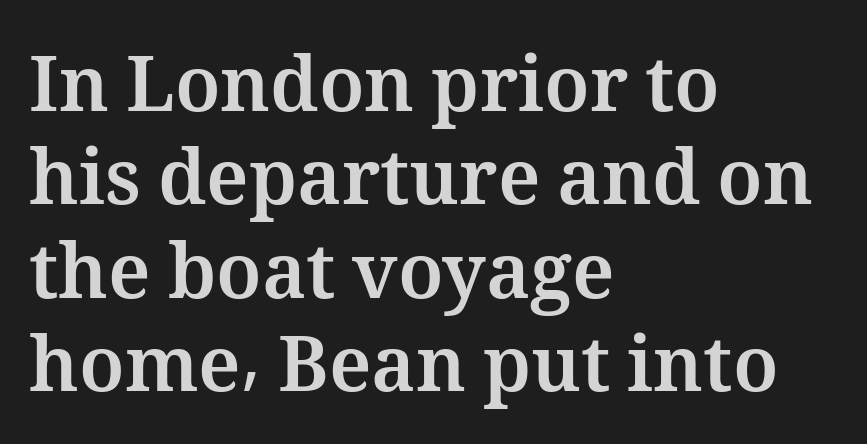
Q: Is the text bold? A: Yes.
Q: Is the text italic (slanted)? A: No, it is upright.
Q: Is the text underlined? A: No.
Q: How is the paragraph aligned? A: Left-aligned.
Q: Is the spacing between letters normal or unusually wide? A: Normal.
Q: Width (condensed, normal, or wide)? A: Normal.
Q: Stroke contrast? A: Medium.
Q: x-height? A: Medium.
Q: Monospaced? A: No.
